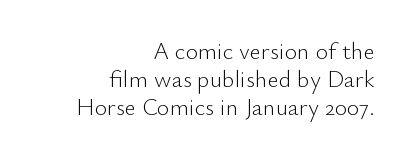
The image shows 24 px text type, upright; set right-aligned, line spacing 1.17x, normal letter spacing, not underlined.
